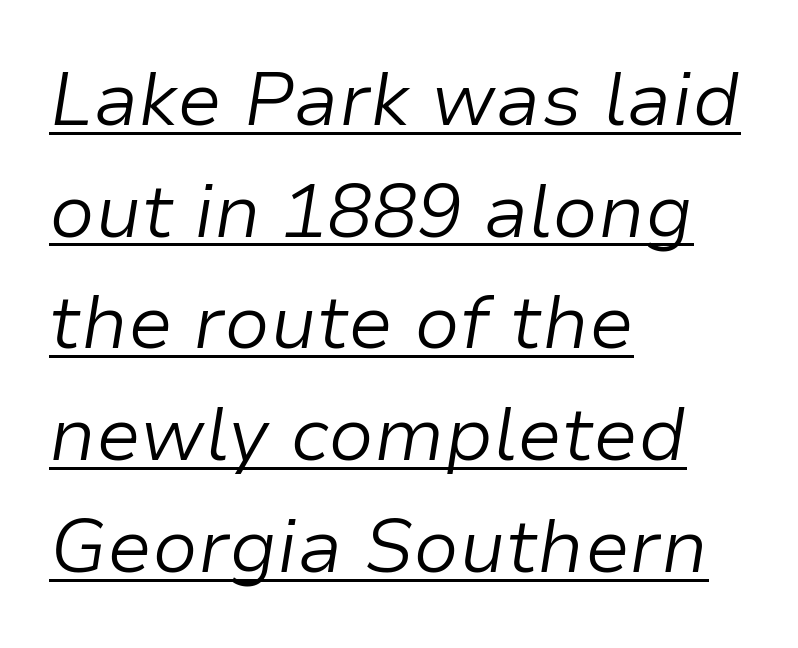
Line spacing here is normal. A typographer would call this underscored text. The rendering uses natural spacing where letterforms have individual widths. When letters slant like this, we call the style italic.
